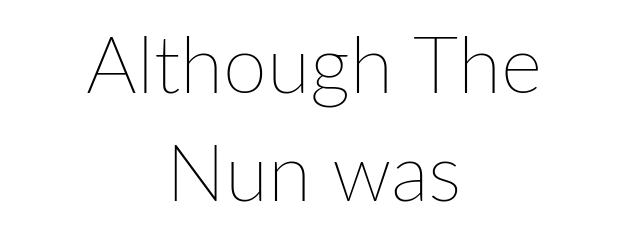
Q: Is the text bold? A: No.
Q: Is the text italic (slanted)? A: No, it is upright.
Q: Is the text underlined? A: No.
Q: How is the paragraph aligned? A: Centered.
Q: Is the spacing between letters normal or unusually wide? A: Normal.
Q: Is the spacing between lines tight, normal or loose? A: Normal.
Q: Width (condensed, normal, or wide)? A: Normal.
Q: Stroke contrast? A: Low.
Q: x-height? A: Medium.
Q: Monospaced? A: No.
